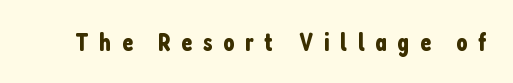
No word sits above an underline. Loose tracking; the words dissolve into strings of separated letters. Upright lettering throughout.
